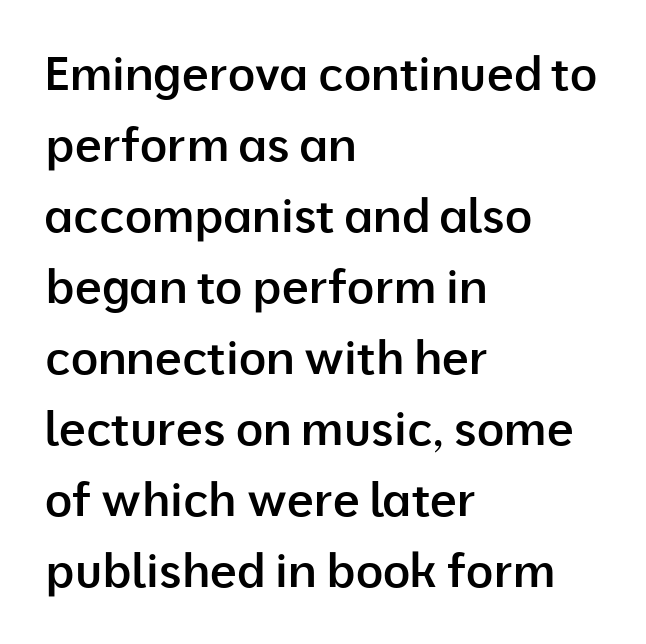
{"serif": "no", "italic": "no", "bold": "semi", "weight": "semibold", "width": "normal", "stroke_contrast": "low", "x_height": "medium", "monospaced": "no", "underline": "no", "align": "left", "line_spacing": "normal", "line_spacing_ratio": 1.51, "letter_spacing": "normal", "letter_spacing_em": 0.0, "glyph_px": 47}
